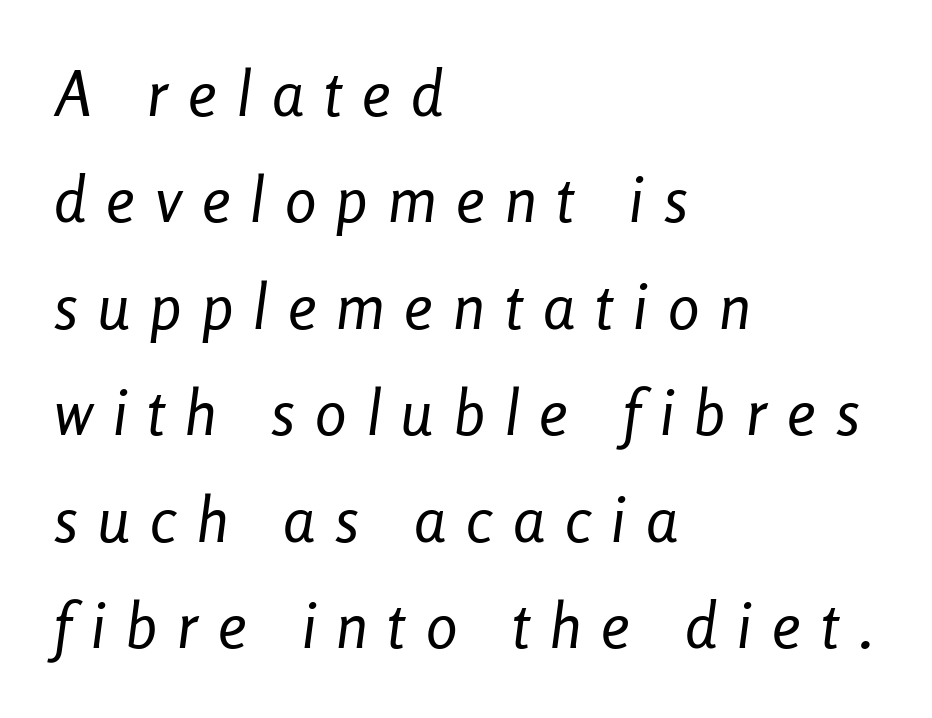
Casual observation: everything's shoved over to the left. Whoever set this chose a conventional vertical rhythm. The face used here is rendered with a markedly widened letterfit. Decoration check: the copy has no underline. Character widths vary here, with narrow letters taking less room than wide ones. The passage shown leans; its letterforms are oblique.
